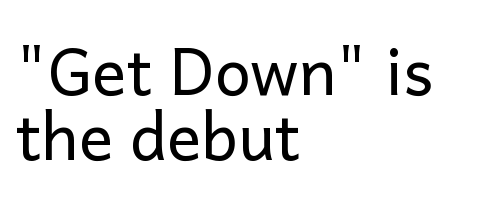
The image shows 64 px regular-weight sans-serif type, upright; set left-aligned, tight line spacing (1.02x), normal letter spacing, not underlined; low stroke contrast and a medium x-height.
